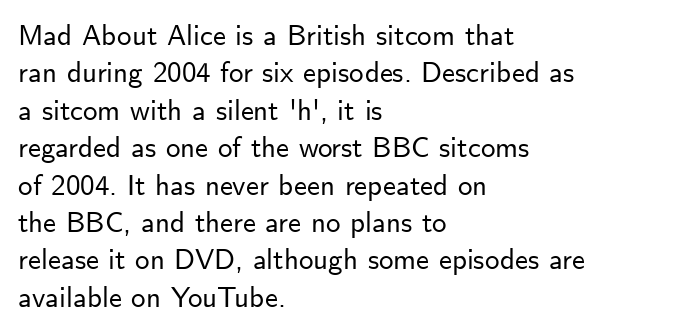
The image shows 29 px sans-serif type, upright; set left-aligned, normal line spacing (1.29x), normal letter spacing, not underlined; low stroke contrast and a small x-height.
